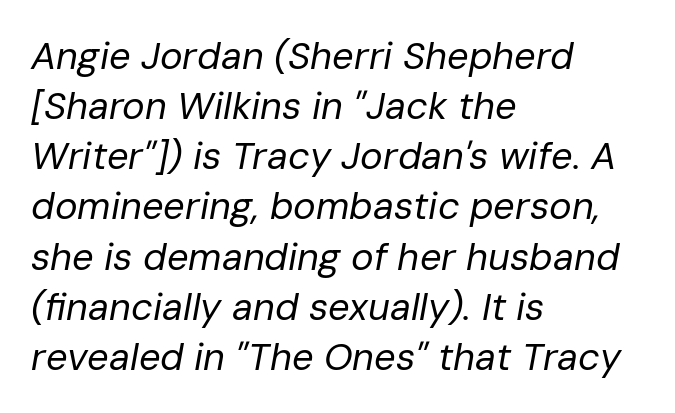
{"italic": "yes", "lean": "right", "slant_degrees": 10, "bold": "no", "weight": "regular", "width": "normal", "stroke_contrast": "low", "x_height": "medium", "monospaced": "no", "underline": "no", "align": "left", "line_spacing": "normal", "line_spacing_ratio": 1.32, "letter_spacing": "normal", "letter_spacing_em": 0.0, "glyph_px": 38}
